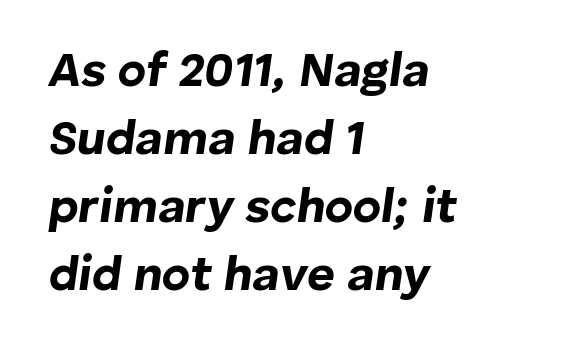
Honestly, the letter spacing is just normal — you wouldn't notice it. The string is rendered with underlining switched off. Tall strokes in this sample are angled rather than plumb. In CSS terms this would be text-align: left. As a designer I'd log this as weight 700, bold. This block has exactly the height ordinary leading produces.
